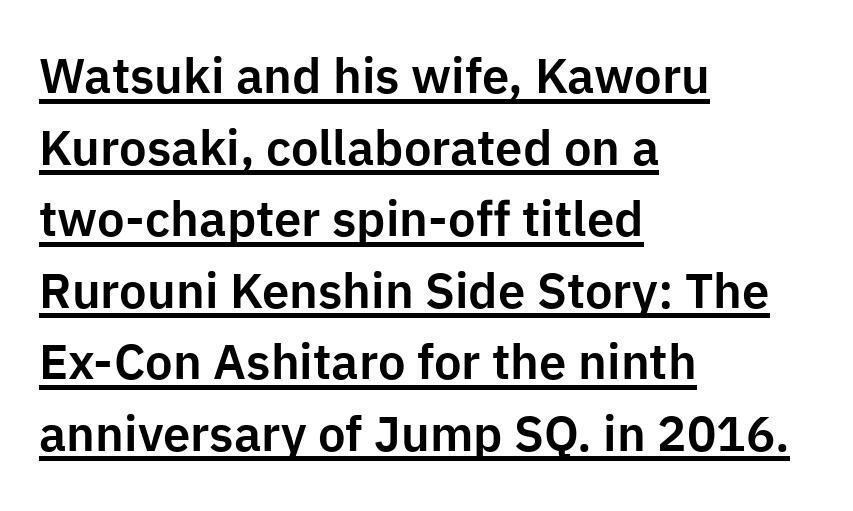
Q: Is the text italic (slanted)? A: No, it is upright.
Q: Is the typeface a serif or a sans-serif typeface? A: Sans-serif.
Q: Is the text underlined? A: Yes.
Q: How is the paragraph aligned? A: Left-aligned.
Q: Is the spacing between letters normal or unusually wide? A: Normal.
Q: Is the spacing between lines tight, normal or loose? A: Normal.
Q: Width (condensed, normal, or wide)? A: Normal.
Q: Stroke contrast? A: Low.
Q: x-height? A: Medium.
Q: Monospaced? A: No.
